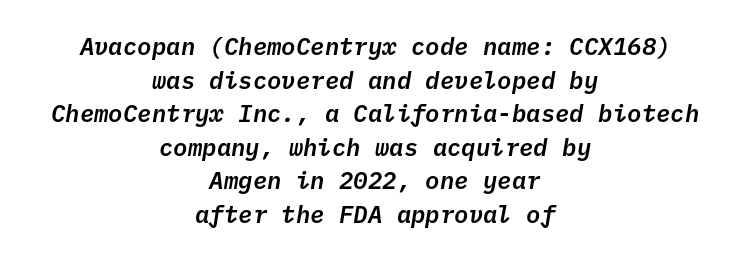
{"italic": "yes", "lean": "right", "slant_degrees": 10, "underline": "no", "align": "center", "line_spacing": "normal", "line_spacing_ratio": 1.4, "letter_spacing": "normal", "letter_spacing_em": 0.0, "glyph_px": 24}
